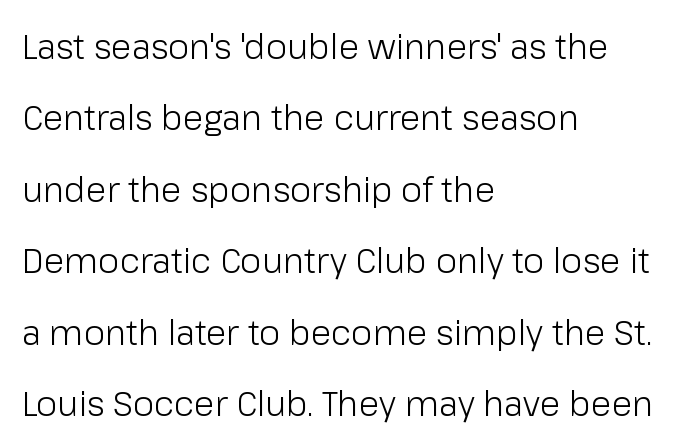
The image shows 34 px light sans-serif type, upright; set left-aligned, loose line spacing (2.1x), normal letter spacing, not underlined; low stroke contrast and a medium x-height.
